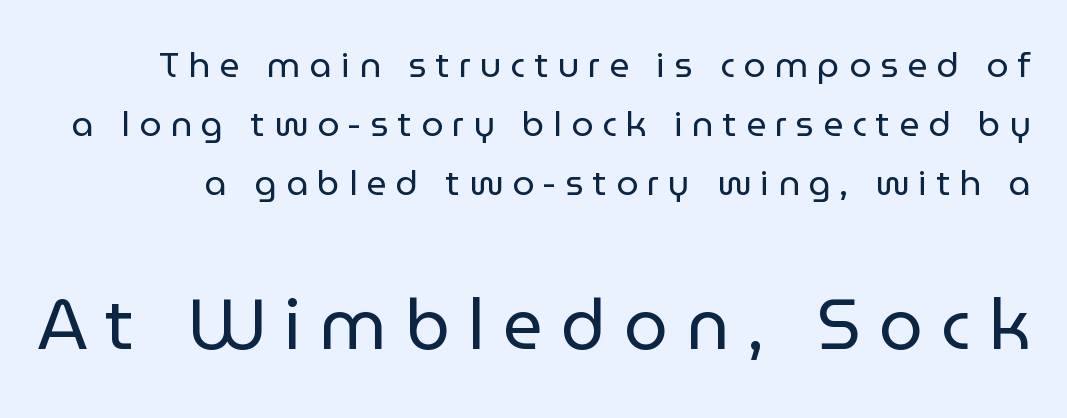
Regarding leading, the lines here are spaced in the standard way. The font's upright variant was chosen for this text. Look at the glyph heights: the lower group is clearly the bigger setting. Stem width sits at or under what a default text font uses. I'd call this a sans setting — the letters go barefoot.
